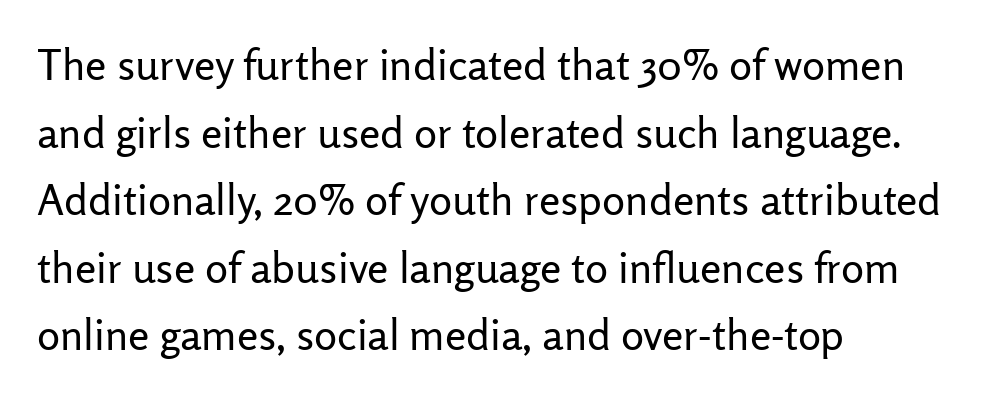
Q: Is the text bold? A: No.
Q: Is the text italic (slanted)? A: No, it is upright.
Q: Is the typeface a serif or a sans-serif typeface? A: Sans-serif.
Q: Is the text underlined? A: No.
Q: How is the paragraph aligned? A: Left-aligned.
Q: Is the spacing between letters normal or unusually wide? A: Normal.
Q: Is the spacing between lines tight, normal or loose? A: Normal.
Q: Width (condensed, normal, or wide)? A: Normal.
Q: Stroke contrast? A: Low.
Q: x-height? A: Medium.
Q: Monospaced? A: No.
